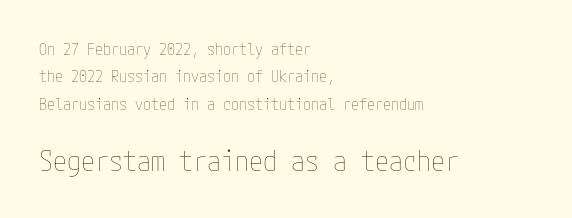
The image shows 28 px thin, condensed type, upright; set left-aligned, line spacing 1.71x, normal letter spacing, not underlined; the second (bottom) block is 1.75x larger; low stroke contrast and a medium x-height.
